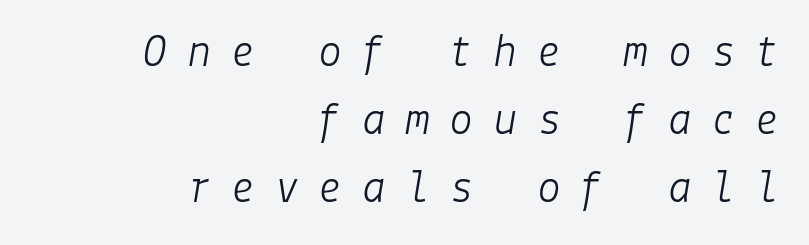
{"italic": "yes", "lean": "right", "slant_degrees": 9, "bold": "no", "weight": "light", "width": "normal", "stroke_contrast": "low", "x_height": "medium", "underline": "no", "align": "right", "line_spacing": "normal", "line_spacing_ratio": 1.42, "letter_spacing": "wide", "letter_spacing_em": 0.41, "glyph_px": 48}
